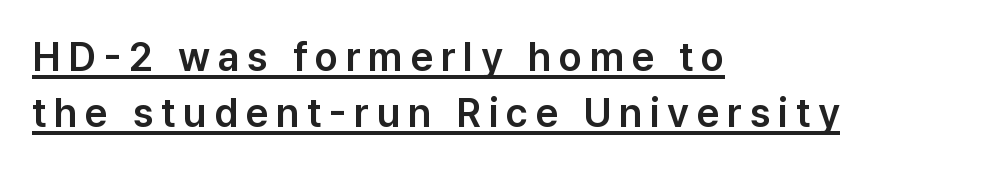
{"serif": "no", "italic": "no", "width": "normal", "stroke_contrast": "low", "x_height": "medium", "monospaced": "no", "underline": "yes", "align": "left", "line_spacing": "normal", "line_spacing_ratio": 1.41, "glyph_px": 40}
